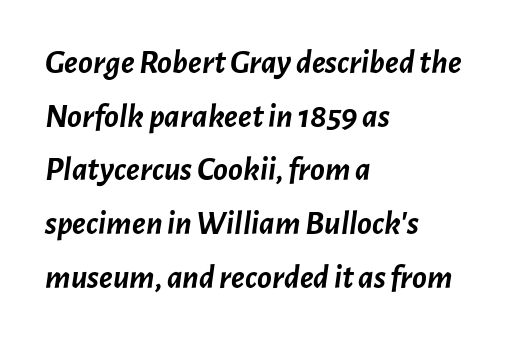
{"italic": "yes", "lean": "right", "slant_degrees": 7, "bold": "yes", "weight": "semibold", "width": "normal", "stroke_contrast": "low", "x_height": "medium", "monospaced": "no", "underline": "no", "align": "left", "line_spacing": "normal", "line_spacing_ratio": 1.58, "letter_spacing": "normal", "letter_spacing_em": 0.0, "glyph_px": 34}
